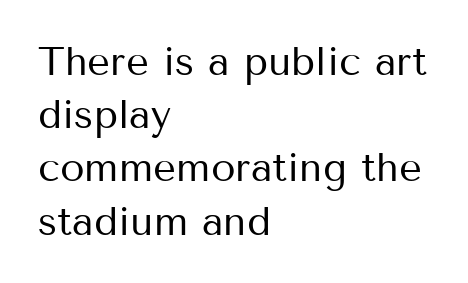
Is the letter spacing exaggerated? No — it looks like the ordinary default. Varying glyph widths throughout — classic text-font behaviour. The passage shown is not underscored anywhere. Counters stay open thanks to moderate or lighter strokes. Casual observation: everything's shoved over to the left.
